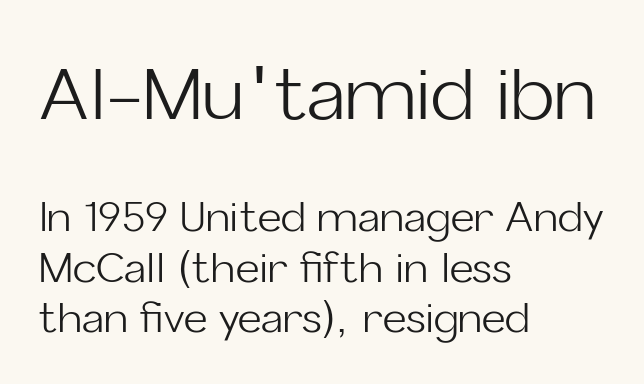
{"serif": "no", "italic": "no", "bold": "no", "weight": "light", "width": "normal", "stroke_contrast": "low", "x_height": "medium", "monospaced": "no", "underline": "no", "align": "left", "line_spacing_ratio": 1.23, "letter_spacing": "normal", "letter_spacing_em": 0.0, "larger_block": "first", "size_ratio": 1.76, "glyph_px": 72}
